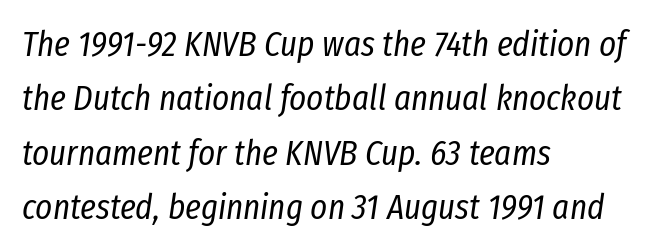
{"italic": "yes", "lean": "right", "slant_degrees": 8, "bold": "no", "weight": "regular", "width": "condensed", "stroke_contrast": "low", "x_height": "medium", "monospaced": "no", "underline": "no", "align": "left", "line_spacing": "normal", "line_spacing_ratio": 1.51, "letter_spacing": "normal", "letter_spacing_em": 0.0, "glyph_px": 36}
